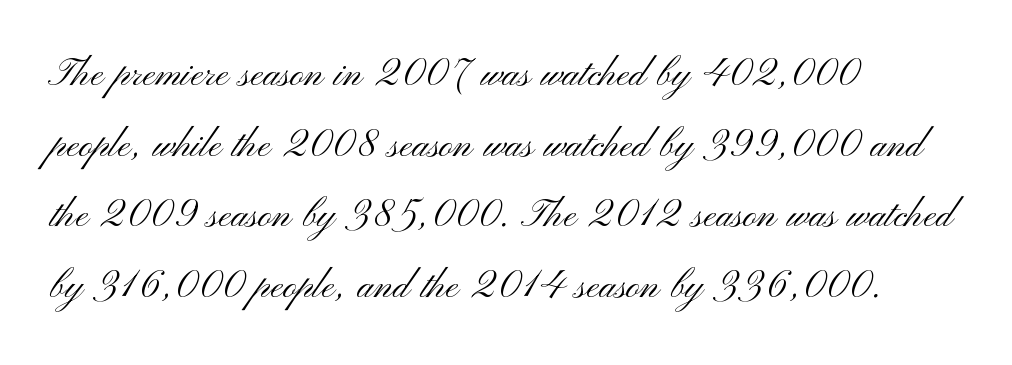
Q: Is the text bold? A: No.
Q: Is the text italic (slanted)? A: Yes.
Q: Is the typeface a serif or a sans-serif typeface? A: Sans-serif.
Q: Is the text underlined? A: No.
Q: How is the paragraph aligned? A: Left-aligned.
Q: Is the spacing between letters normal or unusually wide? A: Normal.
Q: Is the spacing between lines tight, normal or loose? A: Normal.
Q: Width (condensed, normal, or wide)? A: Wide.
Q: Stroke contrast? A: Medium.
Q: x-height? A: Small.
Q: Monospaced? A: No.
